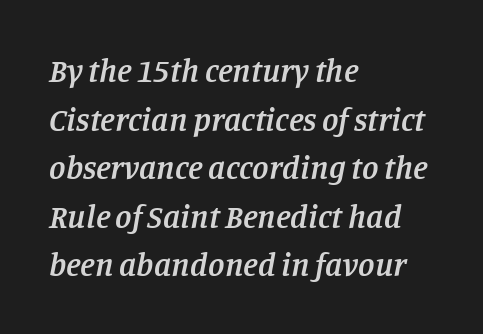
{"serif": "yes", "italic": "yes", "lean": "right", "slant_degrees": 11, "bold": "semi", "weight": "semibold", "width": "normal", "stroke_contrast": "low", "x_height": "large", "monospaced": "no", "underline": "no", "align": "left", "line_spacing": "normal", "line_spacing_ratio": 1.47, "letter_spacing": "normal", "letter_spacing_em": 0.0, "glyph_px": 33}
